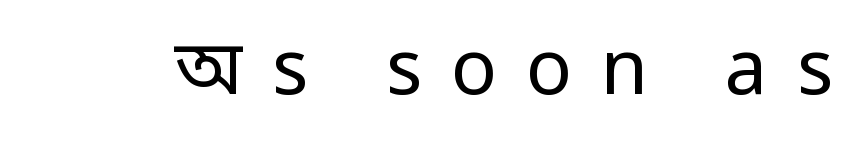
Serifs: no, the terminals of the letterforms are clean. The face used here is rendered with a markedly widened letterfit. Posture: straight, roman, zero tilt. The cut favours lightness, reaching ordinary text weight at its darkest. A clean baseline with only descenders dipping below it. Varying glyph widths throughout — classic text-font behaviour.
